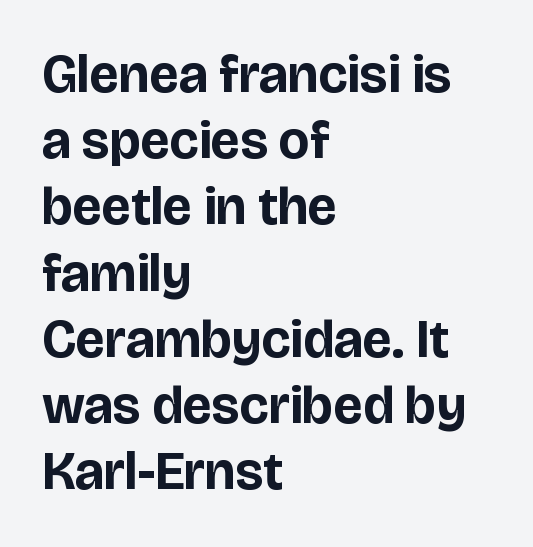
Does the type have serifs? No, each stem ends abruptly. The letters advance in unequal steps, a hallmark of proportional type. Evenly set lines give the paragraph a standard silhouette. The glyphs are unaccompanied by any horizontal stroke below them. Unlike italic type, these characters show no tilt at all.
